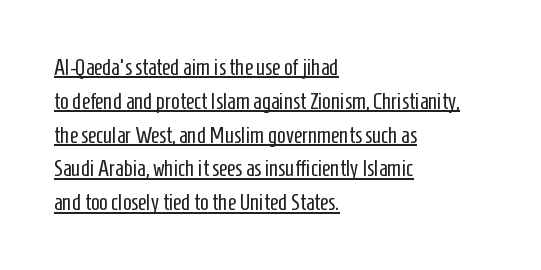
The image shows 23 px text type, upright; set left-aligned, normal line spacing (1.47x), normal letter spacing, underlined.
